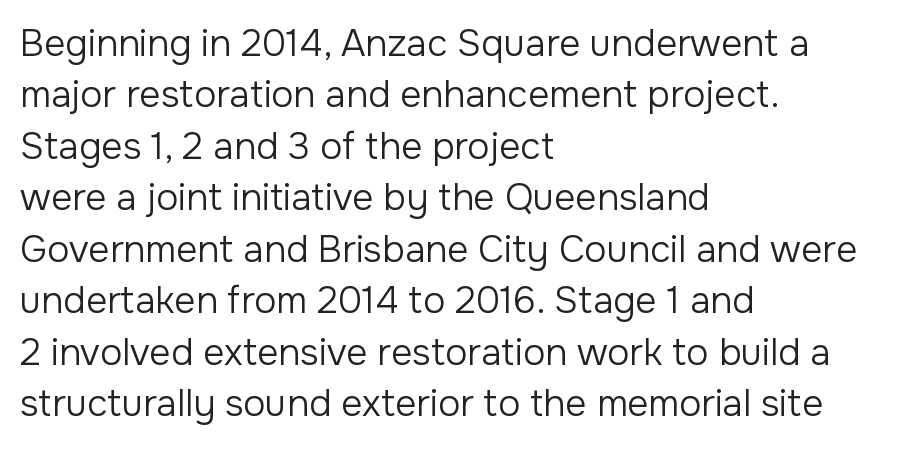
The typeface has the unassuming heft of standard copy or less. The lettering holds an erect, upright posture throughout. A normal amount of white space separates one row of letters from the next. Do the characters align in a grid? No, the font is proportional. Type style note: lacks serifs. The space directly below the letters is spotless.
